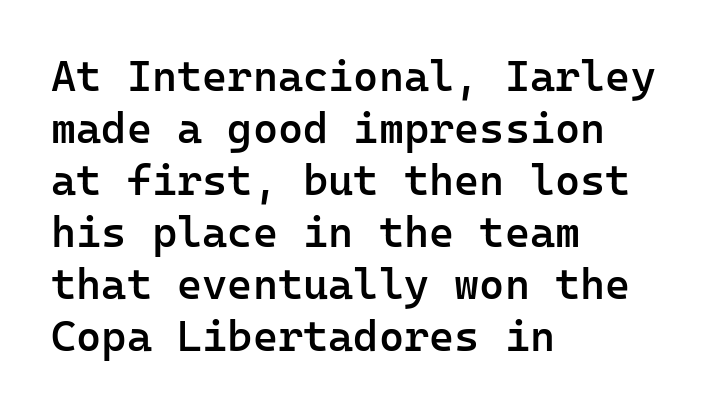
Q: Is the text bold? A: Semi-bold.
Q: Is the text italic (slanted)? A: No, it is upright.
Q: Is the typeface a serif or a sans-serif typeface? A: Sans-serif.
Q: Is the text underlined? A: No.
Q: How is the paragraph aligned? A: Left-aligned.
Q: Is the spacing between letters normal or unusually wide? A: Normal.
Q: Width (condensed, normal, or wide)? A: Normal.
Q: Stroke contrast? A: Low.
Q: x-height? A: Medium.
Q: Monospaced? A: Yes.
